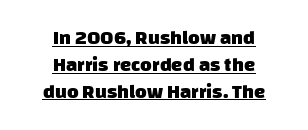
The image shows 20 px bold type; set centered, normal line spacing (1.34x), normal letter spacing, underlined.
